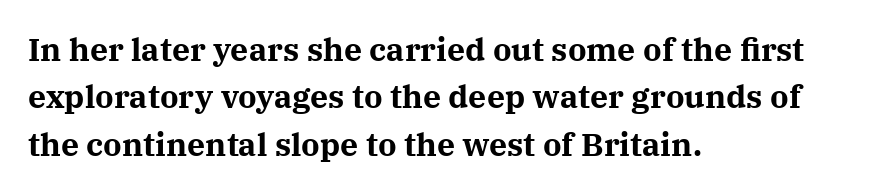
Q: Is the text bold? A: Yes.
Q: Is the text italic (slanted)? A: No, it is upright.
Q: Is the typeface a serif or a sans-serif typeface? A: Serif.
Q: Is the text underlined? A: No.
Q: How is the paragraph aligned? A: Left-aligned.
Q: Is the spacing between letters normal or unusually wide? A: Normal.
Q: Is the spacing between lines tight, normal or loose? A: Normal.
Q: Width (condensed, normal, or wide)? A: Normal.
Q: Stroke contrast? A: Medium.
Q: x-height? A: Medium.
Q: Monospaced? A: No.
